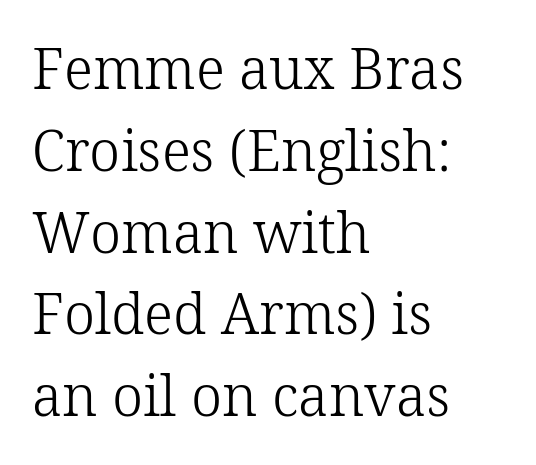
Q: Is the text bold? A: No.
Q: Is the text italic (slanted)? A: No, it is upright.
Q: Is the typeface a serif or a sans-serif typeface? A: Serif.
Q: Is the text underlined? A: No.
Q: How is the paragraph aligned? A: Left-aligned.
Q: Is the spacing between letters normal or unusually wide? A: Normal.
Q: Is the spacing between lines tight, normal or loose? A: Normal.
Q: Width (condensed, normal, or wide)? A: Normal.
Q: Stroke contrast? A: Low.
Q: x-height? A: Medium.
Q: Monospaced? A: No.
